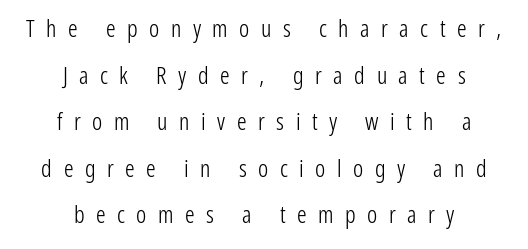
If you measured baseline to baseline, you'd find a long distance. Vertical stems look standard width or narrower in stroke. Centered paragraph, ragged on both sides. Vertical strokes here are truly vertical. Decoration check: the copy has no underline. Words appear elongated and porous because spacing is wide.
